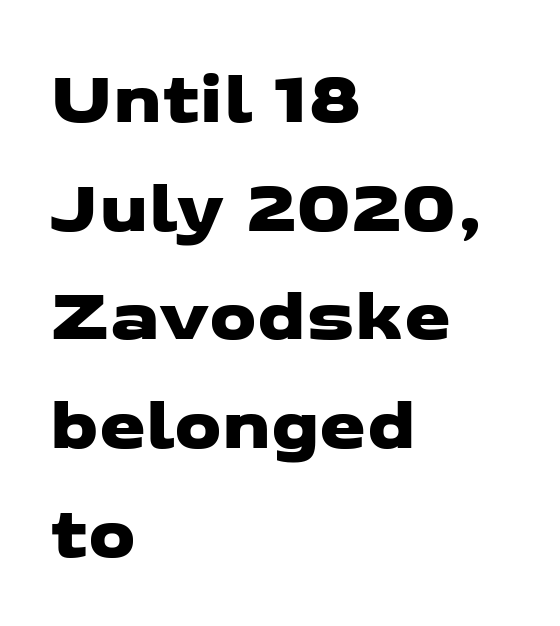
{"serif": "no", "width": "wide", "stroke_contrast": "low", "x_height": "medium", "monospaced": "no", "underline": "no", "align": "left", "line_spacing": "normal", "line_spacing_ratio": 1.45, "letter_spacing": "normal", "letter_spacing_em": 0.0, "glyph_px": 75}
